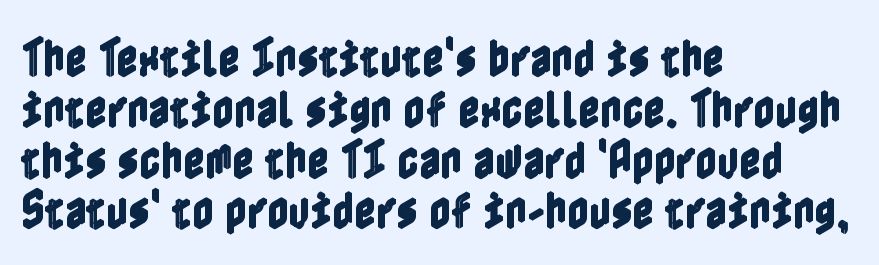
Is the block centered? No — it sits flush against the left margin. Descenders hang freely into open space. It's the straight-up-and-down kind of type. The line texture is even and compact thanks to regular tracking.
